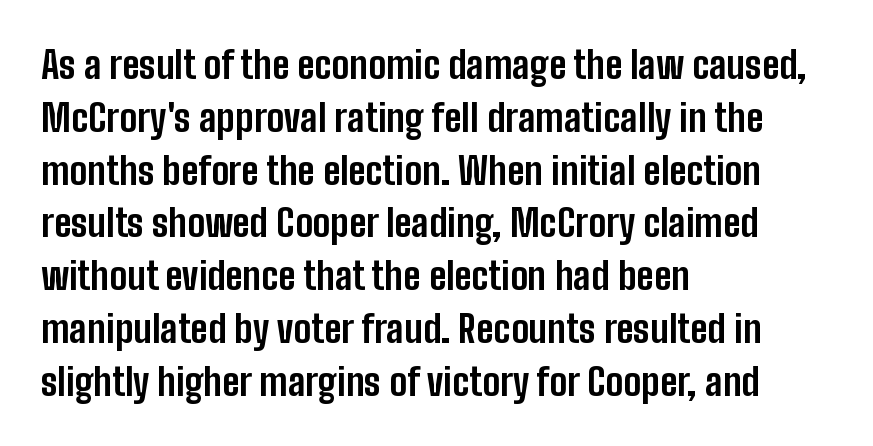
Q: Is the text bold? A: Yes.
Q: Is the text italic (slanted)? A: No, it is upright.
Q: Is the typeface a serif or a sans-serif typeface? A: Sans-serif.
Q: Is the text underlined? A: No.
Q: How is the paragraph aligned? A: Left-aligned.
Q: Is the spacing between letters normal or unusually wide? A: Normal.
Q: Is the spacing between lines tight, normal or loose? A: Normal.
Q: Width (condensed, normal, or wide)? A: Condensed.
Q: Stroke contrast? A: Low.
Q: x-height? A: Medium.
Q: Monospaced? A: No.
